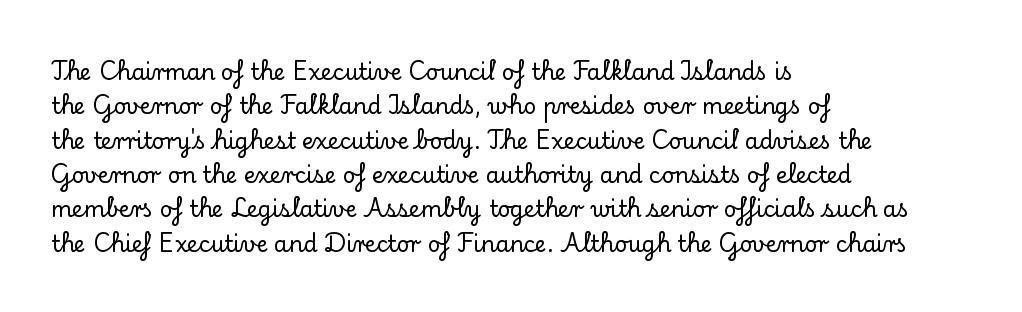
Teacher's note: observe the even left margin — that is flush-left alignment. The passage shown has conventional tracking throughout. It's the straight-up-and-down kind of type. The block of text has a typical density, with ordinary space between rows. The area under the type is left untouched.
